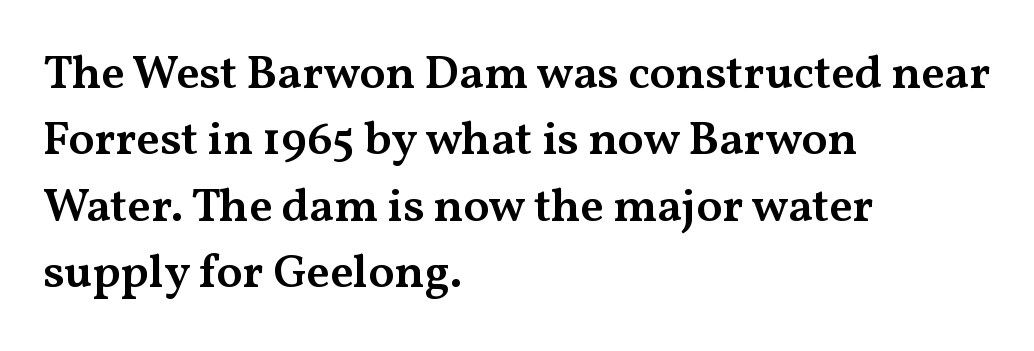
Slightly chunky letters — semibold, I'd say, not full bold. Upright lettering throughout. Tracking value appears to be zero — textbook default spacing. A bare baseline throughout the passage.
